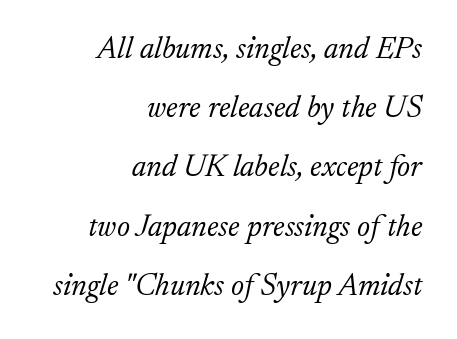
The image shows 31 px light serif type, italic (leaning right); set right-aligned, loose line spacing (1.91x), normal letter spacing, not underlined; low stroke contrast and a small x-height.
